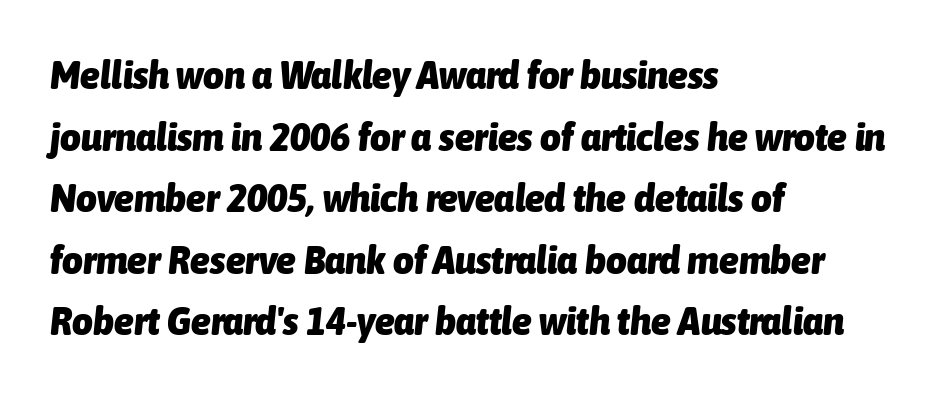
The font is running at its bold setting. Proportional: the letters do not fall into vertical columns. The line texture is even and compact thanks to regular tracking. The lettering tilts uniformly, giving the passage an italic look.
